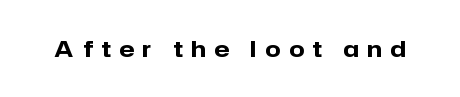
How are the letters spaced? Widely, with obvious added tracking. Thick stems and heavy bowls — unmistakably bold. Ordinary non-slanted type is in use. Check under the words: just untouched page.
